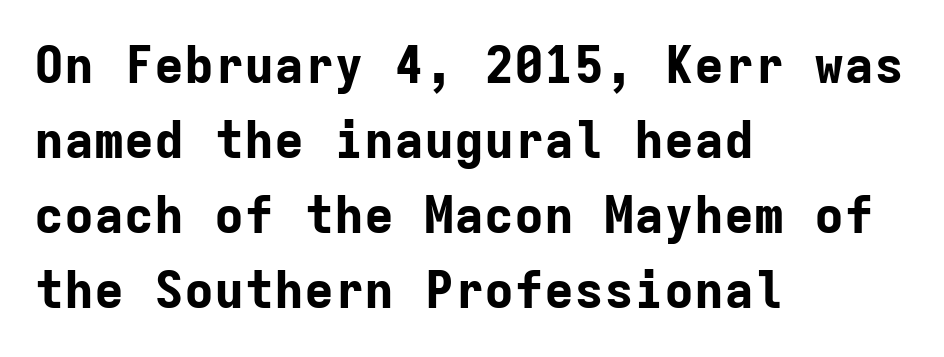
{"serif": "no", "italic": "no", "bold": "yes", "weight": "bold", "width": "normal", "stroke_contrast": "low", "x_height": "medium", "monospaced": "yes", "underline": "no", "align": "left", "line_spacing": "normal", "line_spacing_ratio": 1.5, "letter_spacing": "normal", "letter_spacing_em": 0.0, "glyph_px": 50}
